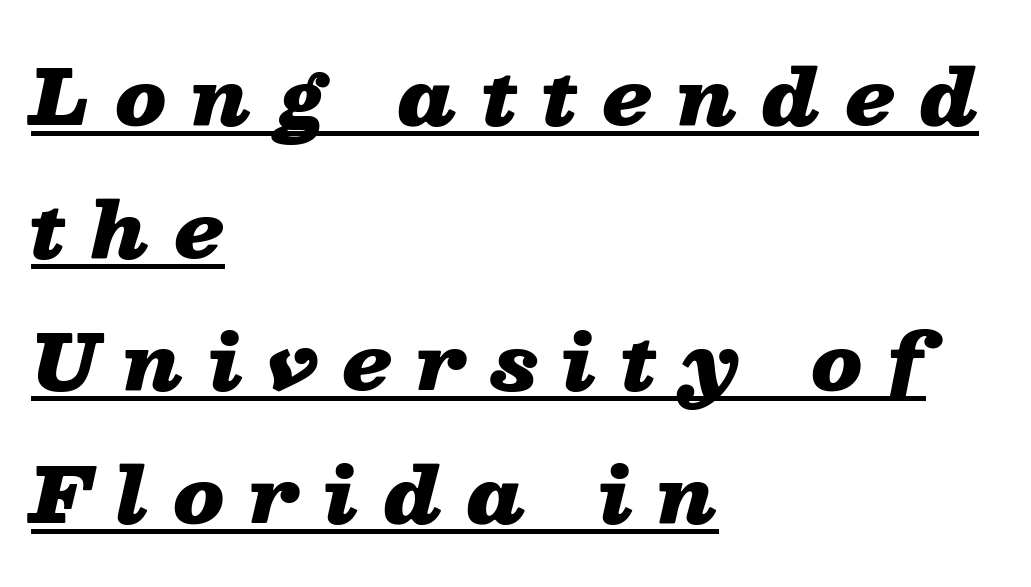
{"italic": "yes", "lean": "right", "slant_degrees": 13, "bold": "yes", "weight": "heavy", "width": "wide", "stroke_contrast": "low", "x_height": "medium", "monospaced": "no", "underline": "yes", "align": "left", "line_spacing_ratio": 1.77, "letter_spacing": "wide", "letter_spacing_em": 0.33, "glyph_px": 75}
